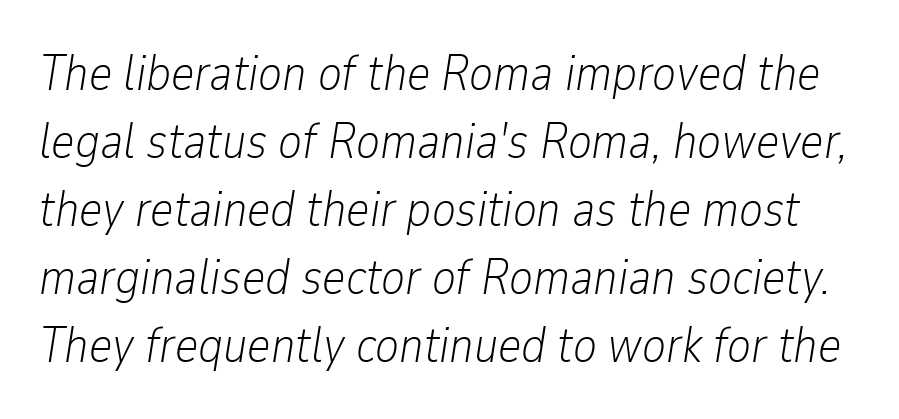
The image shows 50 px light, condensed type, italic (leaning right); set normal line spacing (1.36x), normal letter spacing, not underlined; low stroke contrast and a medium x-height.
